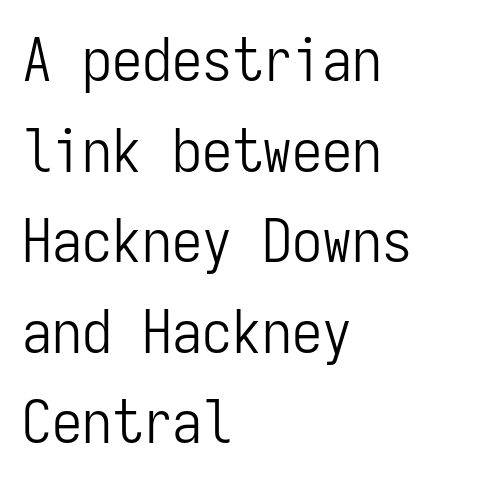
{"serif": "no", "italic": "no", "bold": "no", "weight": "light", "width": "condensed", "stroke_contrast": "low", "x_height": "medium", "monospaced": "yes", "underline": "no", "align": "left", "line_spacing": "normal", "line_spacing_ratio": 1.51, "letter_spacing": "normal", "letter_spacing_em": 0.0, "glyph_px": 60}
